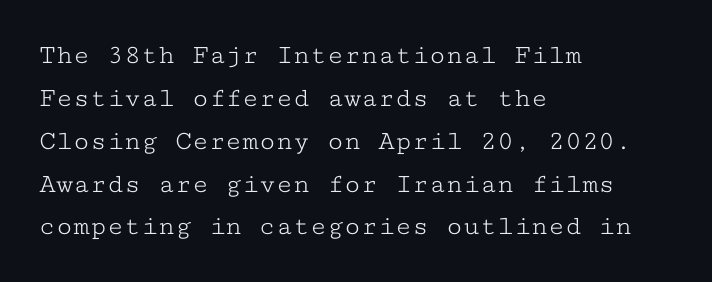
Here the designer chose a console-style face with uniform glyph widths. There is no visible air inserted between adjacent glyphs. Every character sits straight up, as roman type does. Which margin do the lines hug? The left one — the right edge is uneven. This rendering features lettering with no underline.
